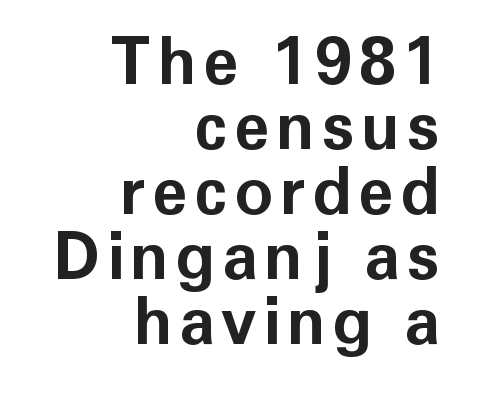
The letters advance in unequal steps, a hallmark of proportional type. The lines are quadded right. This sample uses an upright cut, with every glyph sitting square on the baseline. Letters rest on an invisible, unmarked baseline.
